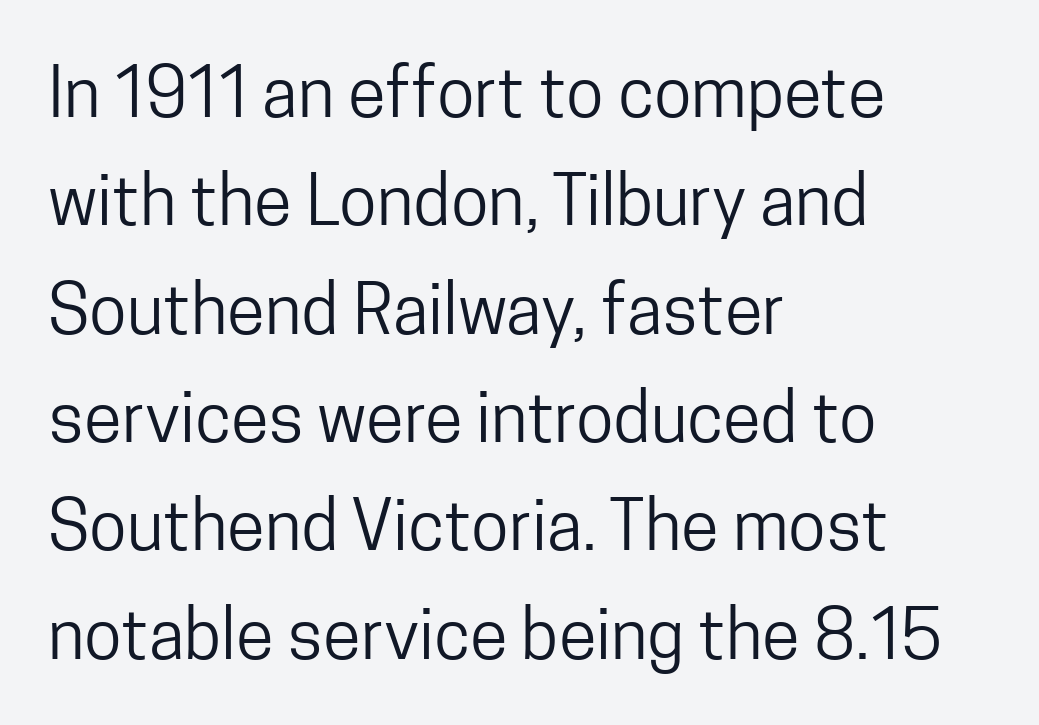
{"serif": "no", "italic": "no", "bold": "no", "weight": "regular", "width": "condensed", "stroke_contrast": "low", "x_height": "medium", "monospaced": "no", "underline": "no", "align": "left", "line_spacing": "normal", "line_spacing_ratio": 1.57, "letter_spacing": "normal", "letter_spacing_em": 0.0, "glyph_px": 69}
